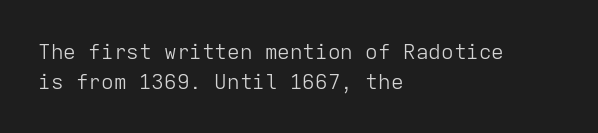
Q: Is the text bold? A: No.
Q: Is the text italic (slanted)? A: No, it is upright.
Q: Is the text underlined? A: No.
Q: How is the paragraph aligned? A: Left-aligned.
Q: Is the spacing between letters normal or unusually wide? A: Normal.
Q: Is the spacing between lines tight, normal or loose? A: Normal.
